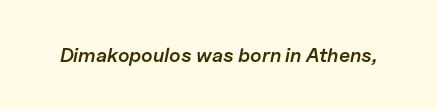
Q: Is the text bold? A: Semi-bold.
Q: Is the text italic (slanted)? A: Yes, it leans right by about 11 degrees.
Q: Is the text underlined? A: No.
Q: Is the spacing between letters normal or unusually wide? A: Normal.
